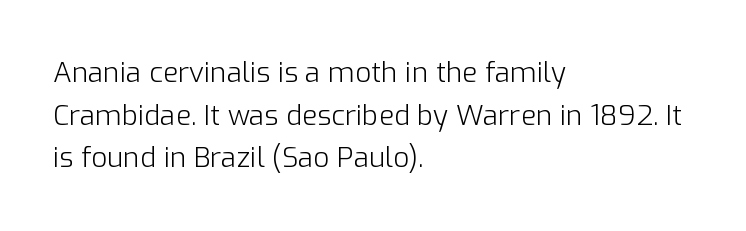
The image shows 28 px light sans-serif type, upright; set left-aligned, normal line spacing (1.52x), normal letter spacing, not underlined; low stroke contrast and a medium x-height.
